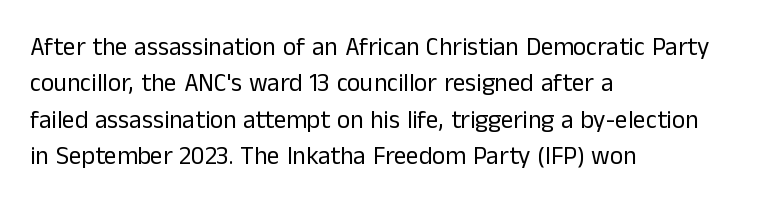
In terms of posture, this sample is upright. The passage shown has conventional tracking throughout. The zone under the glyphs is completely vacant. The lines are quadded left. These glyphs show unthickened strokes, regular width or finer. Rows of type keep a routine distance in the vertical direction.
